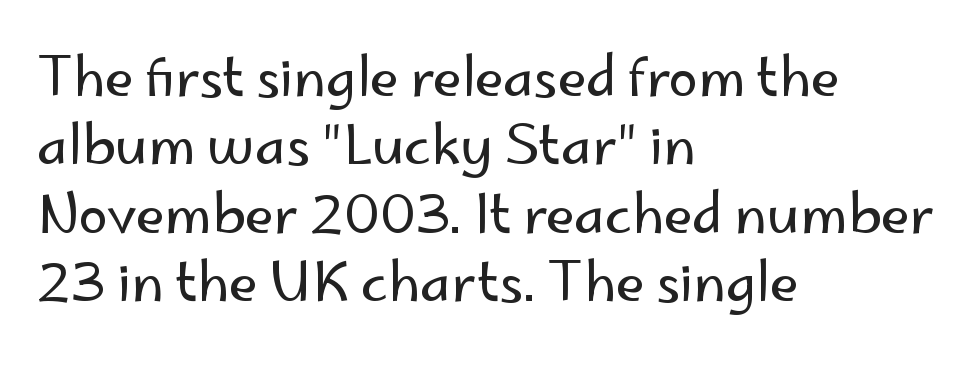
{"serif": "no", "italic": "no", "bold": "no", "weight": "regular", "width": "normal", "stroke_contrast": "low", "x_height": "small", "monospaced": "no", "underline": "no", "align": "left", "line_spacing": "normal", "line_spacing_ratio": 1.29, "letter_spacing": "normal", "letter_spacing_em": 0.0, "glyph_px": 53}
